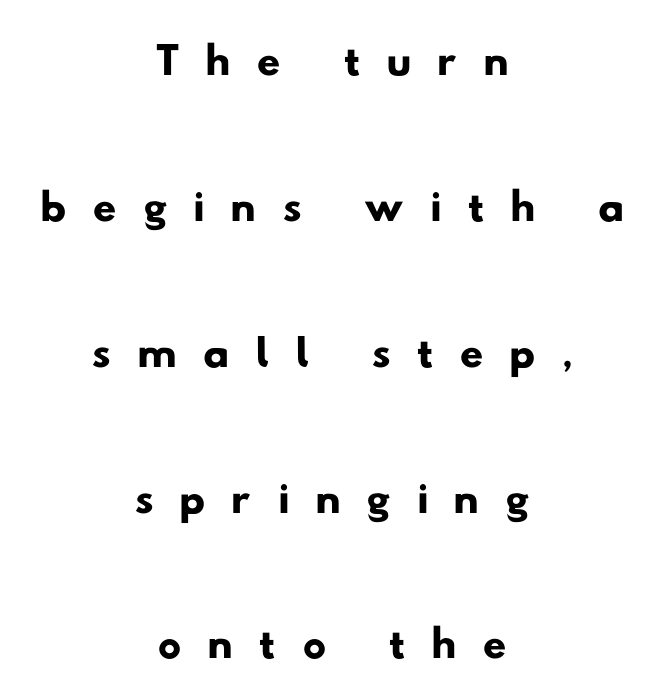
{"serif": "no", "width": "wide", "stroke_contrast": "low", "x_height": "small", "monospaced": "no", "underline": "no", "align": "center", "line_spacing": "loose", "line_spacing_ratio": 2.21, "letter_spacing": "wide", "letter_spacing_em": 0.38, "glyph_px": 66}
